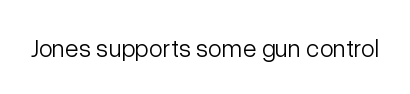
Q: Is the text bold? A: No.
Q: Is the text italic (slanted)? A: No, it is upright.
Q: Is the text underlined? A: No.
Q: Is the spacing between letters normal or unusually wide? A: Normal.
